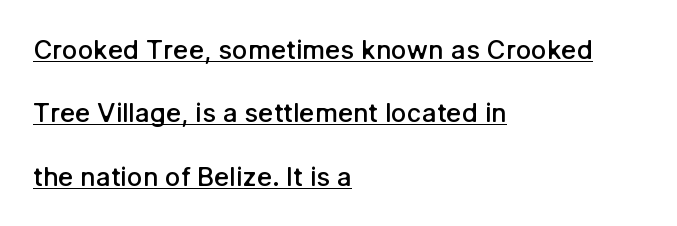
The lines are quadded left. Upright lettering throughout. Caption: standard tracking, unaltered. Caption: lettering with a line underneath. Does the leading feel generous? Absolutely, it's lavish. In terms of weight, the rendering is demibold, just under bold.
